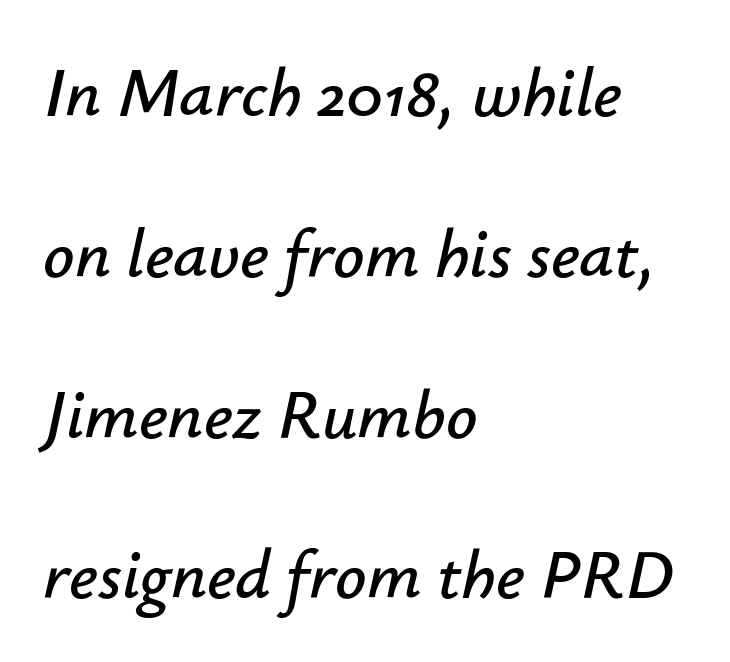
The image shows 69 px text type, italic (leaning right); set left-aligned, loose line spacing (2.33x), normal letter spacing, not underlined; low stroke contrast and a small x-height.
